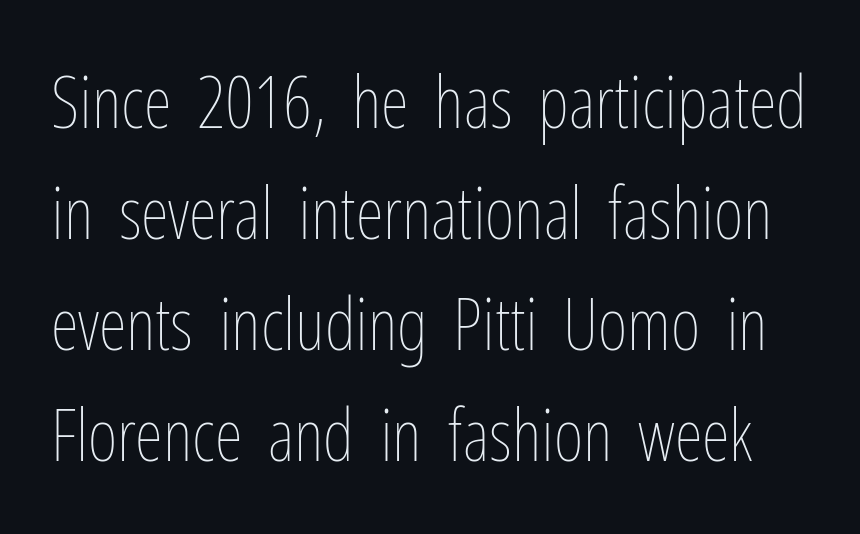
{"italic": "no", "bold": "no", "weight": "thin", "width": "condensed", "stroke_contrast": "low", "x_height": "medium", "monospaced": "no", "underline": "no", "line_spacing": "normal", "line_spacing_ratio": 1.54, "letter_spacing": "normal", "letter_spacing_em": 0.0, "glyph_px": 72}
